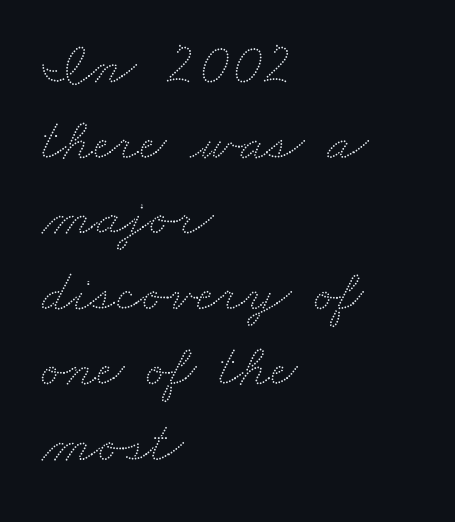
The image shows 59 px wide type; set left-aligned, normal line spacing (1.28x), normal letter spacing, not underlined; low stroke contrast and a small x-height.
